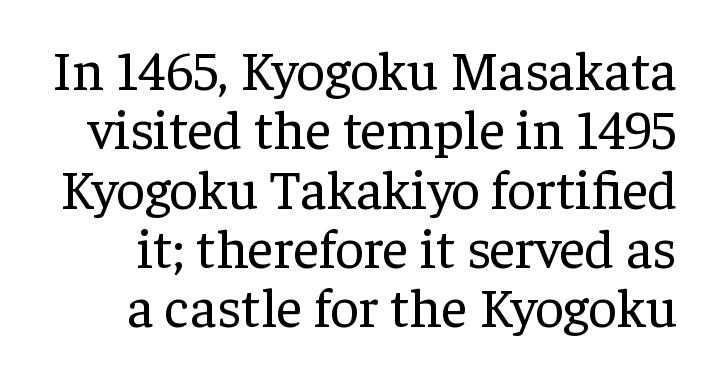
{"serif": "yes", "italic": "no", "bold": "no", "weight": "regular", "width": "normal", "stroke_contrast": "low", "x_height": "medium", "monospaced": "no", "underline": "no", "line_spacing": "tight", "line_spacing_ratio": 1.06, "letter_spacing": "normal", "letter_spacing_em": 0.0, "glyph_px": 56}
